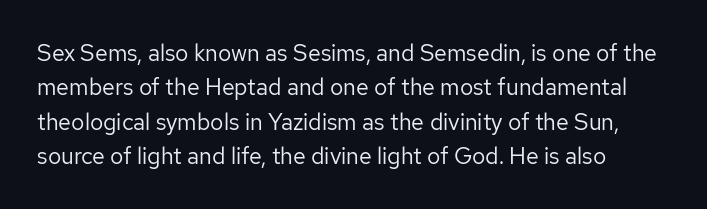
{"italic": "no", "bold": "no", "underline": "no", "align": "left", "line_spacing": "normal", "line_spacing_ratio": 1.49, "letter_spacing": "normal", "letter_spacing_em": 0.0, "glyph_px": 23}
